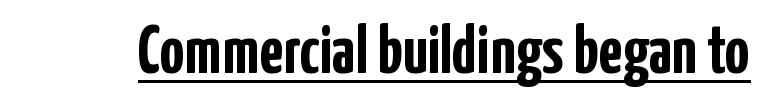
In designer terms, the underline attribute is active on this setting. Every character sits straight up, as roman type does. Note: no serifs on the glyphs. Tracking here is standard; glyphs follow each other at the usual distance. You could not count columns in this text — the font is proportionally spaced.
